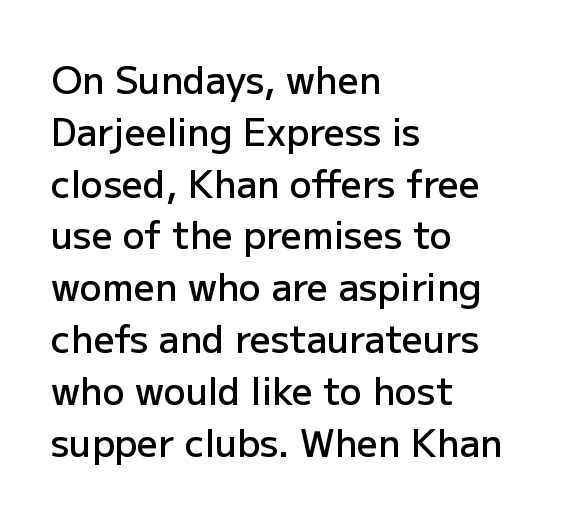
{"serif": "no", "italic": "no", "bold": "semi", "weight": "semibold", "width": "normal", "stroke_contrast": "low", "x_height": "medium", "monospaced": "no", "underline": "no", "align": "left", "line_spacing": "normal", "line_spacing_ratio": 1.4, "letter_spacing": "normal", "letter_spacing_em": 0.0, "glyph_px": 37}
